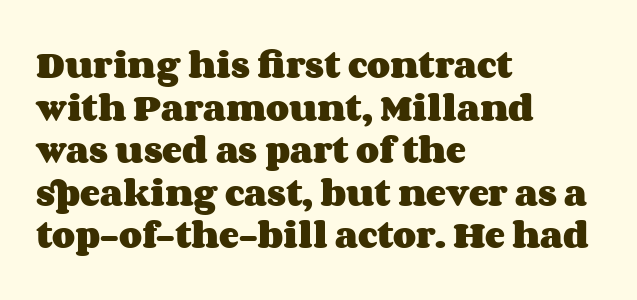
Do the letters lean? They stand straight. Bare-footed words on every line. Students, note that the glyphs here touch the page at normal intervals. Teacher's note: observe the even left margin — that is flush-left alignment.
